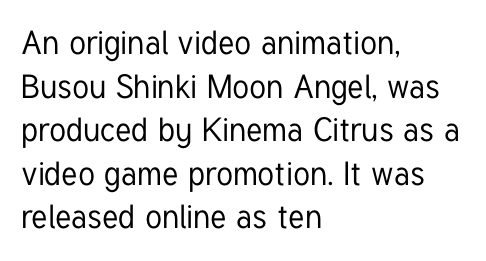
{"serif": "no", "italic": "no", "width": "condensed", "stroke_contrast": "low", "x_height": "medium", "monospaced": "no", "underline": "no", "align": "left", "line_spacing": "normal", "line_spacing_ratio": 1.32, "letter_spacing": "normal", "letter_spacing_em": 0.0, "glyph_px": 33}
